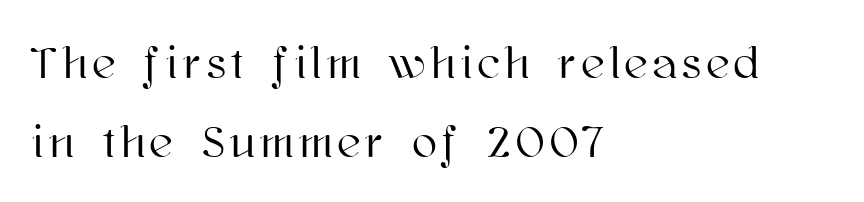
{"italic": "no", "width": "normal", "stroke_contrast": "high", "x_height": "medium", "monospaced": "no", "underline": "no", "align": "left", "line_spacing_ratio": 1.76, "glyph_px": 45}
